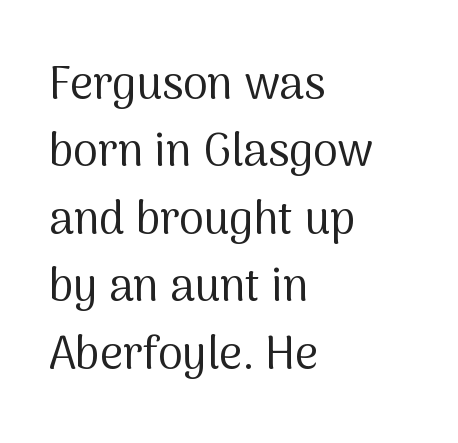
Q: Is the text bold? A: No.
Q: Is the text italic (slanted)? A: No, it is upright.
Q: Is the typeface a serif or a sans-serif typeface? A: Sans-serif.
Q: Is the text underlined? A: No.
Q: How is the paragraph aligned? A: Left-aligned.
Q: Is the spacing between letters normal or unusually wide? A: Normal.
Q: Is the spacing between lines tight, normal or loose? A: Normal.
Q: Width (condensed, normal, or wide)? A: Normal.
Q: Stroke contrast? A: Medium.
Q: x-height? A: Medium.
Q: Monospaced? A: No.
